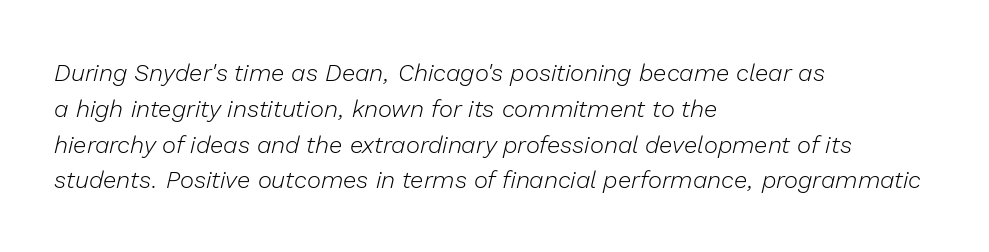
The image shows 24 px text type, italic (leaning right); set left-aligned, normal line spacing (1.49x), normal letter spacing, not underlined.
